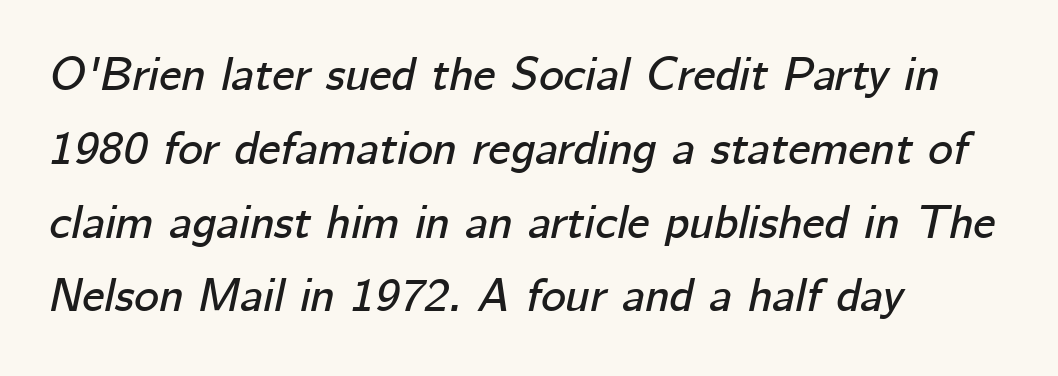
The image shows 47 px text type, italic (leaning right); set left-aligned, normal line spacing (1.57x), normal letter spacing, not underlined; low stroke contrast and a medium x-height.
